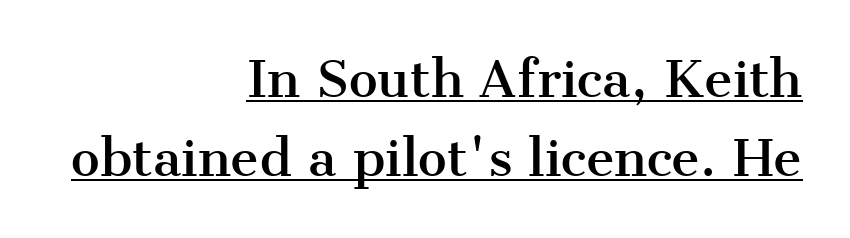
{"serif": "yes", "italic": "no", "width": "normal", "stroke_contrast": "medium", "x_height": "medium", "monospaced": "no", "underline": "yes", "align": "right", "line_spacing": "normal", "line_spacing_ratio": 1.61, "letter_spacing": "normal", "letter_spacing_em": 0.0, "glyph_px": 49}
